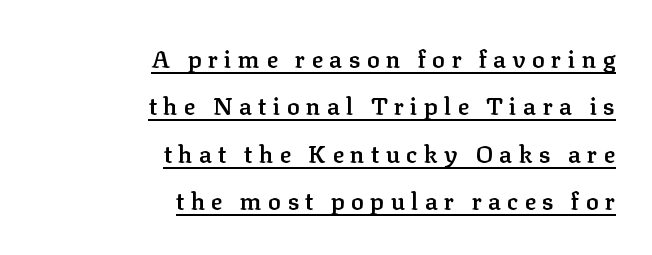
{"italic": "no", "bold": "semi", "underline": "yes", "align": "right", "line_spacing": "loose", "line_spacing_ratio": 1.97, "letter_spacing": "wide", "letter_spacing_em": 0.26, "glyph_px": 24}
